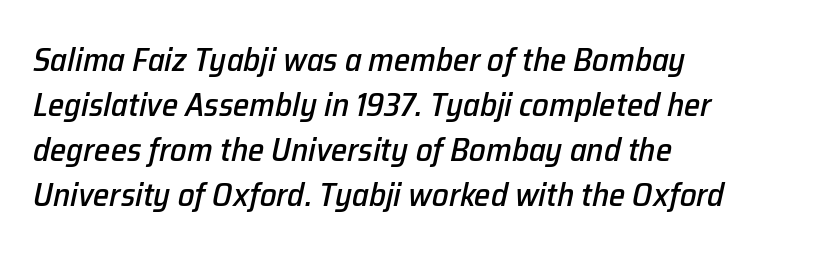
Q: Is the text italic (slanted)? A: Yes, it leans right by about 12 degrees.
Q: Is the text underlined? A: No.
Q: How is the paragraph aligned? A: Left-aligned.
Q: Is the spacing between letters normal or unusually wide? A: Normal.
Q: Is the spacing between lines tight, normal or loose? A: Normal.
Q: Width (condensed, normal, or wide)? A: Normal.
Q: Stroke contrast? A: Low.
Q: x-height? A: Medium.
Q: Monospaced? A: No.
